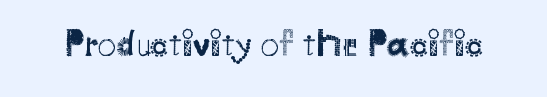
{"serif": "no", "italic": "no", "bold": "no", "weight": "regular", "width": "normal", "stroke_contrast": "medium", "x_height": "small", "monospaced": "no", "underline": "no", "letter_spacing": "normal", "letter_spacing_em": 0.0, "glyph_px": 37}
